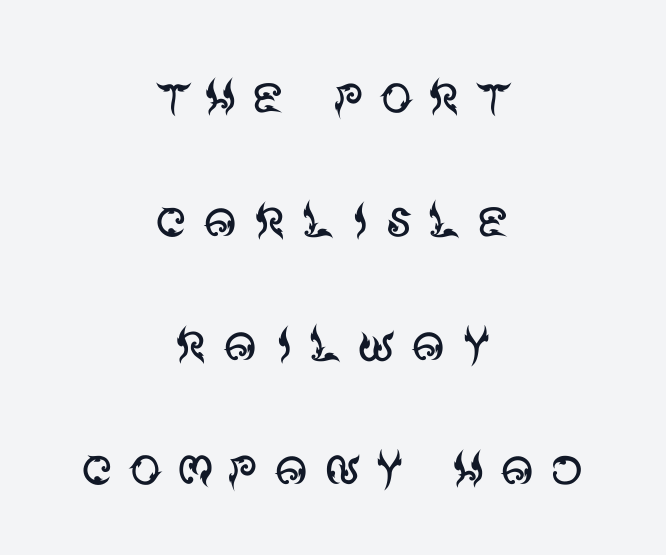
These lines stack symmetrically, like a column narrowing and widening about its center. Quick note: not italic, upright. Caption: face not bold, strokes unweighted. The tracking reads as deliberately expanded to a designer's eye. Plain, unruled lines of type.
